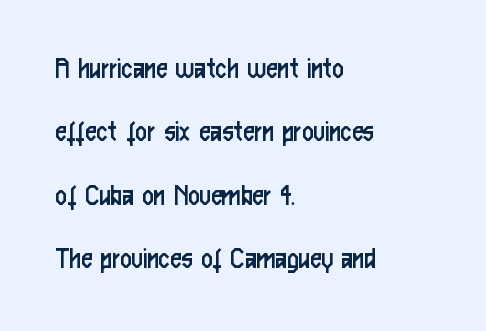
Bare-footed words on every line. Serifs: no, the terminals of the letterforms are clean. Honestly, the rows look like they've been pulled way apart. Is the block centered? No — it sits flush against the left margin.
